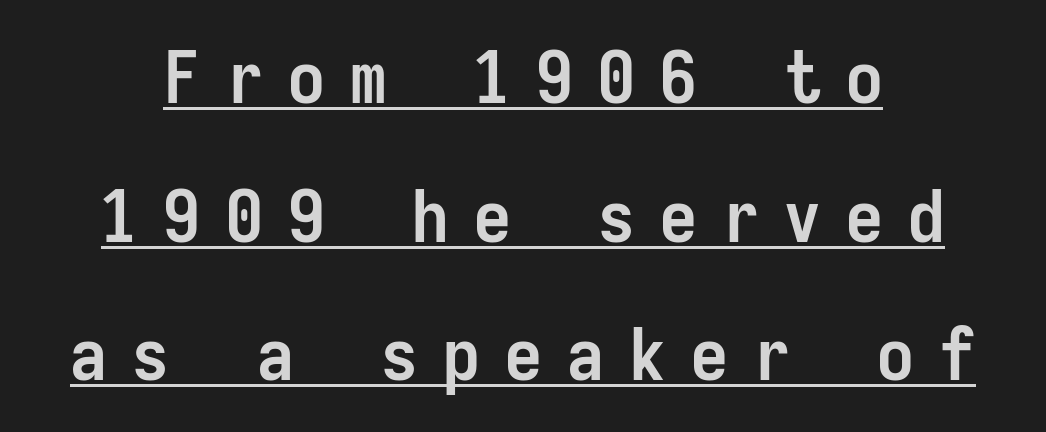
{"serif": "no", "italic": "no", "bold": "yes", "weight": "semibold", "width": "condensed", "stroke_contrast": "low", "x_height": "medium", "monospaced": "yes", "underline": "yes", "line_spacing": "loose", "line_spacing_ratio": 1.9, "letter_spacing": "wide", "letter_spacing_em": 0.35, "glyph_px": 73}
